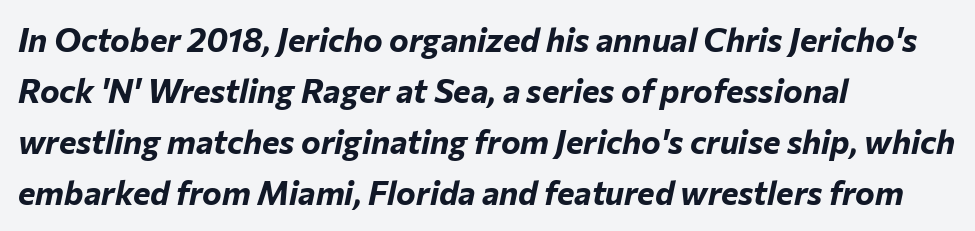
The image shows 33 px bold type, italic (leaning right); set left-aligned, normal line spacing (1.55x), normal letter spacing, not underlined; low stroke contrast and a medium x-height.
